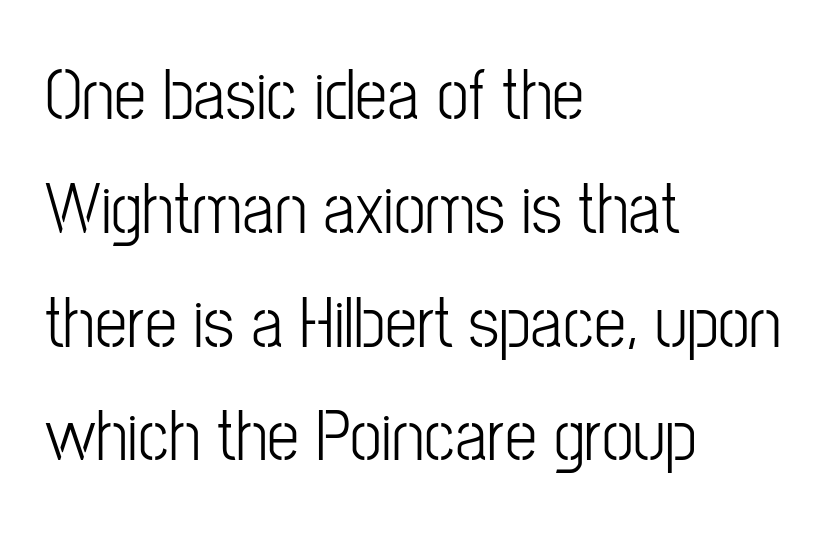
Q: Is the text italic (slanted)? A: No, it is upright.
Q: Is the typeface a serif or a sans-serif typeface? A: Sans-serif.
Q: Is the text underlined? A: No.
Q: How is the paragraph aligned? A: Left-aligned.
Q: Is the spacing between letters normal or unusually wide? A: Normal.
Q: Is the spacing between lines tight, normal or loose? A: Normal.
Q: Width (condensed, normal, or wide)? A: Condensed.
Q: Stroke contrast? A: Low.
Q: x-height? A: Medium.
Q: Monospaced? A: No.
